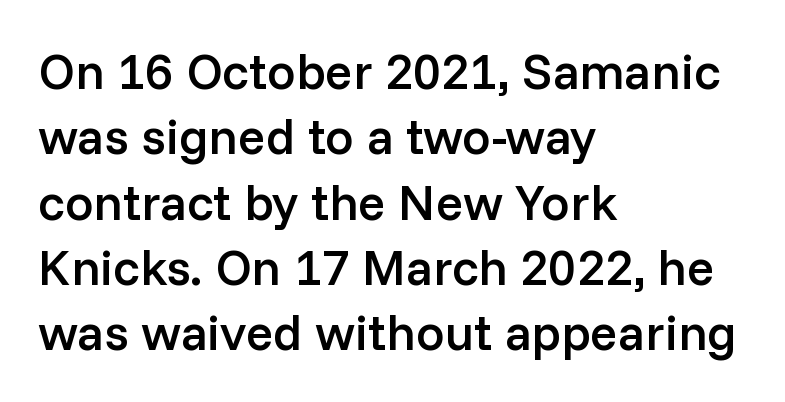
The image shows 51 px semibold sans-serif type, upright; set left-aligned, normal line spacing (1.28x), normal letter spacing, not underlined; low stroke contrast and a medium x-height.
